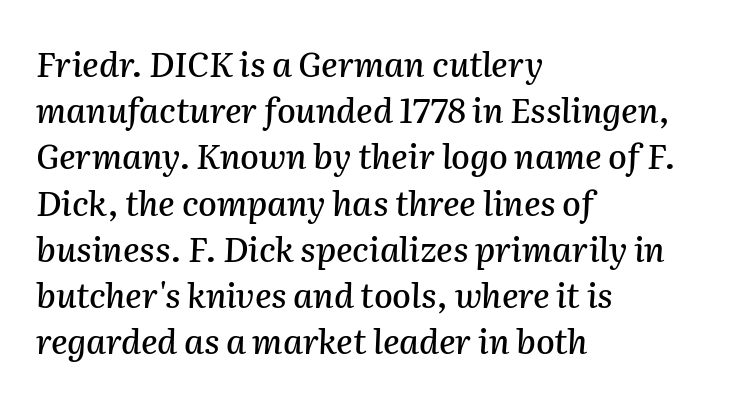
{"italic": "yes", "lean": "right", "slant_degrees": 2, "width": "normal", "stroke_contrast": "medium", "x_height": "medium", "monospaced": "no", "underline": "no", "align": "left", "line_spacing": "normal", "line_spacing_ratio": 1.36, "letter_spacing": "normal", "letter_spacing_em": 0.0, "glyph_px": 34}
